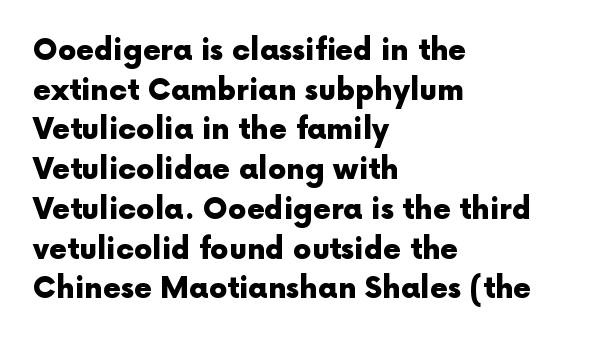
Q: Is the text bold? A: Yes.
Q: Is the text italic (slanted)? A: No, it is upright.
Q: Is the typeface a serif or a sans-serif typeface? A: Sans-serif.
Q: Is the text underlined? A: No.
Q: How is the paragraph aligned? A: Left-aligned.
Q: Is the spacing between letters normal or unusually wide? A: Normal.
Q: Is the spacing between lines tight, normal or loose? A: Normal.
Q: Width (condensed, normal, or wide)? A: Normal.
Q: x-height? A: Medium.
Q: Monospaced? A: No.
